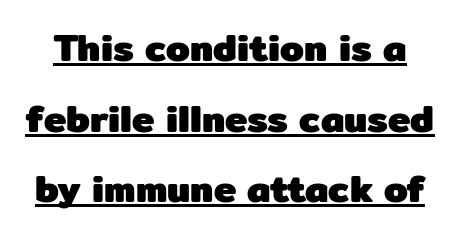
The image shows 38 px heavy sans-serif type, upright; set line spacing 1.86x, normal letter spacing, underlined; low stroke contrast and a medium x-height.
